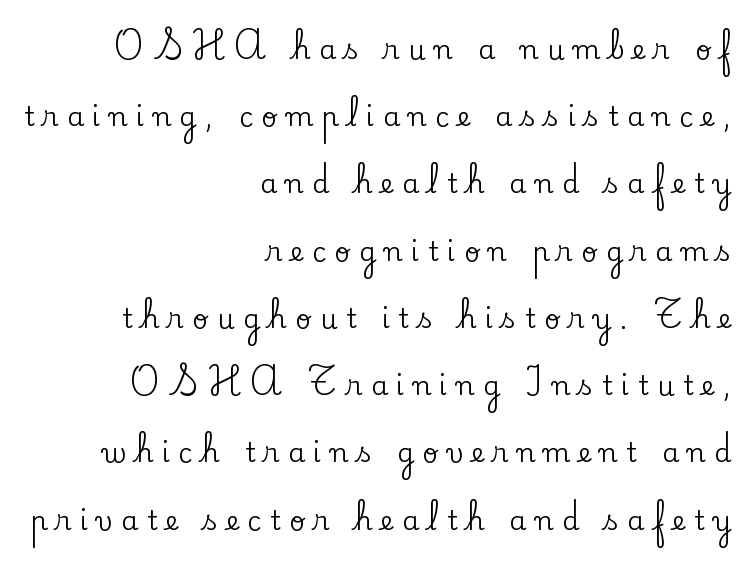
Q: Is the text italic (slanted)? A: No, it is upright.
Q: Is the text underlined? A: No.
Q: How is the paragraph aligned? A: Right-aligned.
Q: Is the spacing between letters normal or unusually wide? A: Unusually wide.
Q: Is the spacing between lines tight, normal or loose? A: Loose.
